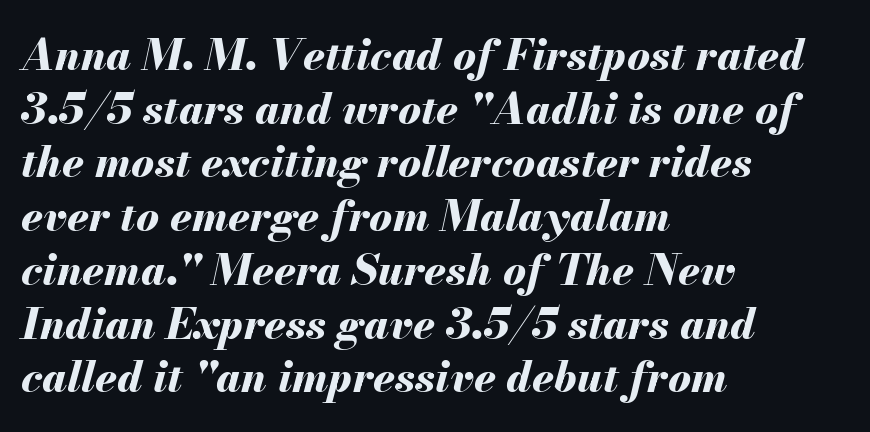
Q: Is the text bold? A: Yes.
Q: Is the text italic (slanted)? A: Yes, it leans right by about 13 degrees.
Q: Is the text underlined? A: No.
Q: How is the paragraph aligned? A: Left-aligned.
Q: Is the spacing between letters normal or unusually wide? A: Normal.
Q: Is the spacing between lines tight, normal or loose? A: Normal.
Q: Width (condensed, normal, or wide)? A: Normal.
Q: Stroke contrast? A: Medium.
Q: x-height? A: Small.
Q: Monospaced? A: No.
